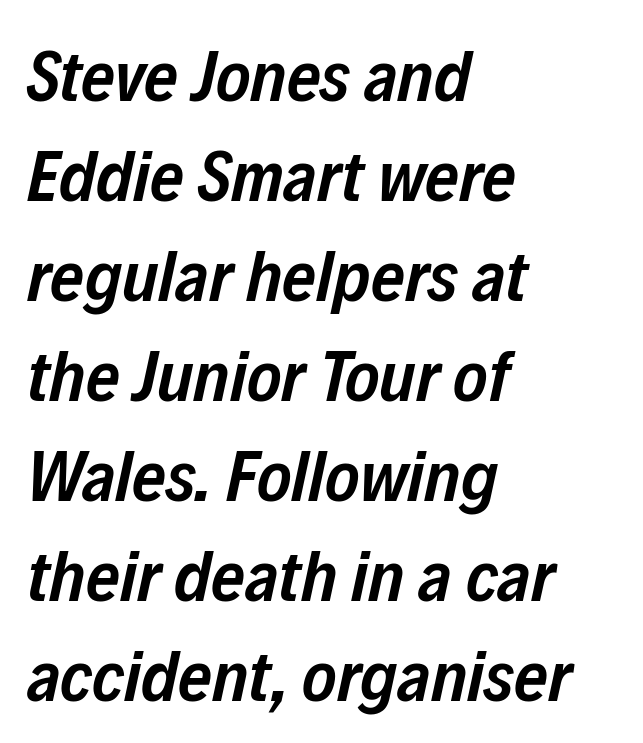
{"italic": "yes", "lean": "right", "slant_degrees": 12, "bold": "semi", "weight": "semibold", "width": "condensed", "stroke_contrast": "low", "x_height": "medium", "monospaced": "no", "underline": "no", "align": "left", "line_spacing": "normal", "line_spacing_ratio": 1.37, "letter_spacing": "normal", "letter_spacing_em": 0.0, "glyph_px": 73}
